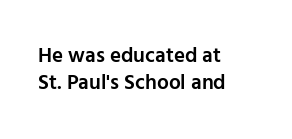
{"italic": "no", "bold": "semi", "underline": "no", "align": "left", "line_spacing": "normal", "line_spacing_ratio": 1.3, "letter_spacing": "normal", "letter_spacing_em": 0.0, "glyph_px": 21}
